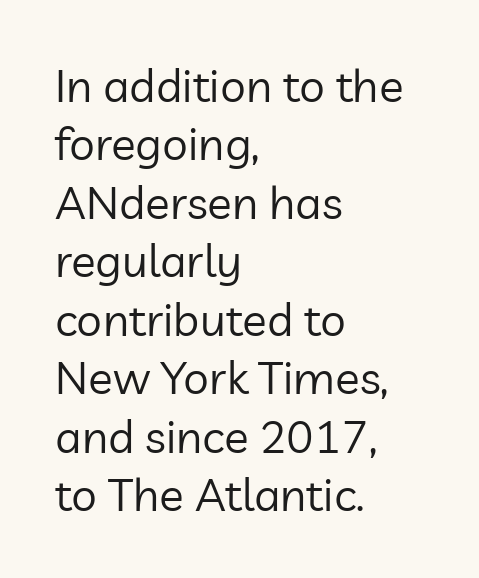
The image shows 46 px regular-weight sans-serif type, upright; set left-aligned, normal line spacing (1.27x), normal letter spacing, not underlined; low stroke contrast and a medium x-height.
